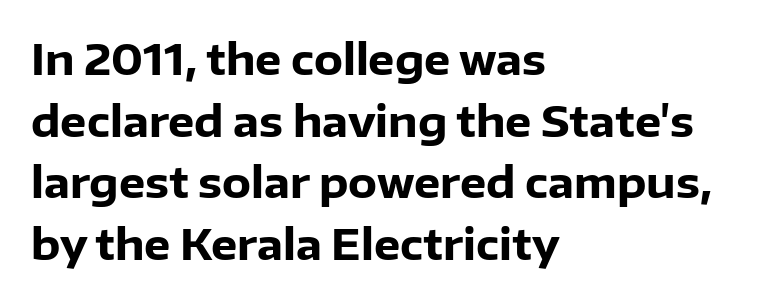
Q: Is the text bold? A: Yes.
Q: Is the text italic (slanted)? A: No, it is upright.
Q: Is the typeface a serif or a sans-serif typeface? A: Sans-serif.
Q: Is the text underlined? A: No.
Q: How is the paragraph aligned? A: Left-aligned.
Q: Is the spacing between letters normal or unusually wide? A: Normal.
Q: Is the spacing between lines tight, normal or loose? A: Normal.
Q: Width (condensed, normal, or wide)? A: Normal.
Q: Stroke contrast? A: Low.
Q: x-height? A: Medium.
Q: Monospaced? A: No.
